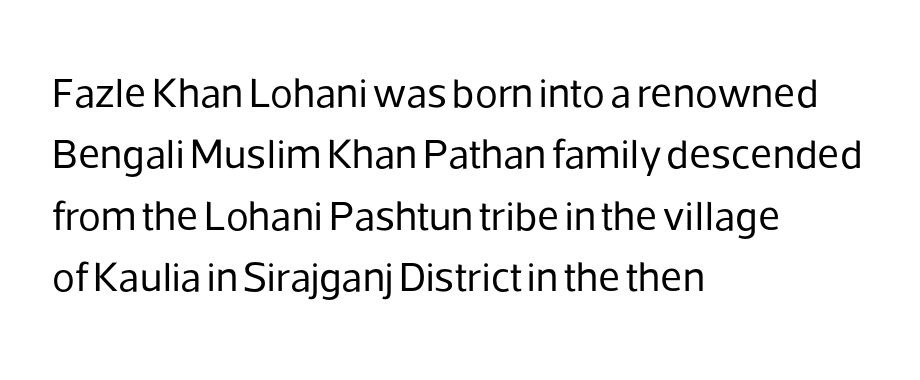
The image shows 42 px regular-weight sans-serif type, upright; set left-aligned, normal line spacing (1.46x), normal letter spacing, not underlined; low stroke contrast and a medium x-height.
